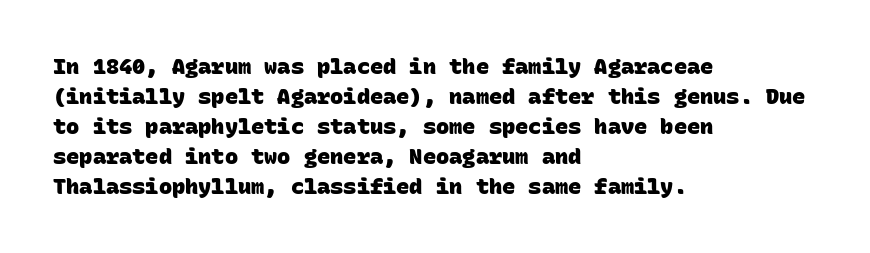
The image shows 22 px bold type; set left-aligned, normal line spacing (1.36x), normal letter spacing, not underlined.
